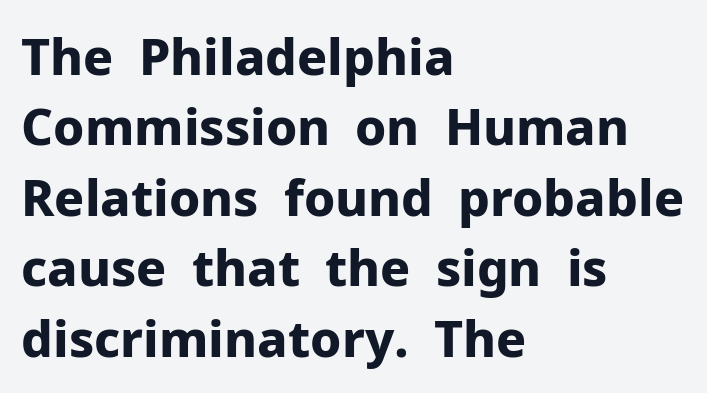
The image shows 50 px bold sans-serif type, upright; set left-aligned, normal line spacing (1.41x), normal letter spacing, not underlined; low stroke contrast and a medium x-height.
